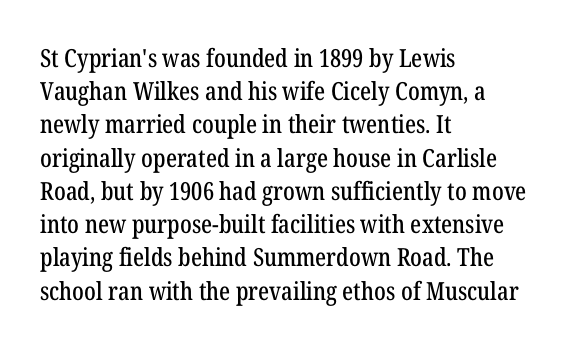
The image shows 25 px text type, upright; set left-aligned, normal line spacing (1.33x), normal letter spacing, not underlined.
